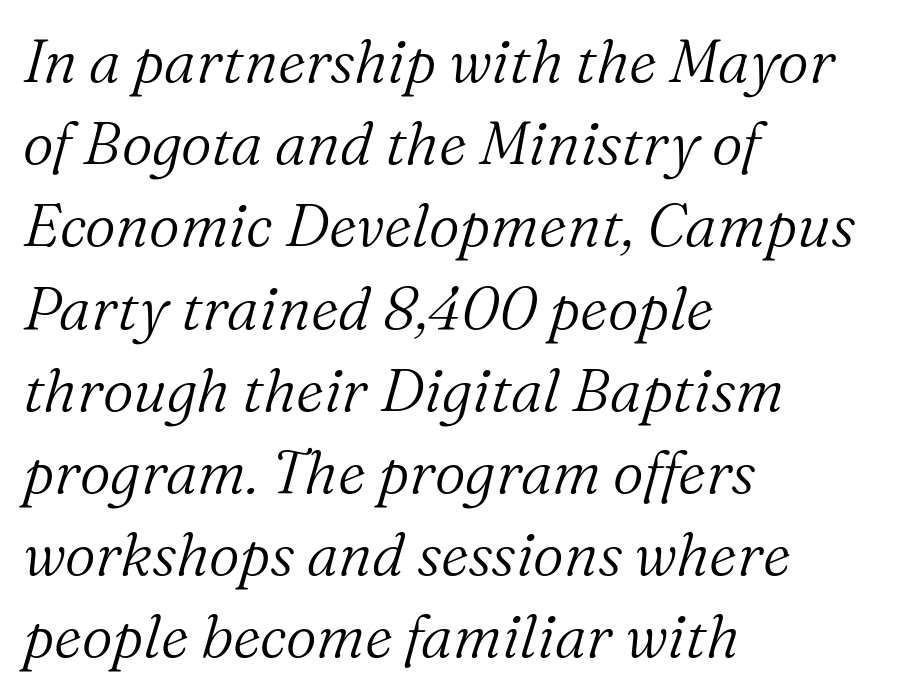
{"serif": "yes", "italic": "yes", "lean": "right", "slant_degrees": 16, "bold": "no", "weight": "light", "width": "normal", "stroke_contrast": "medium", "x_height": "medium", "monospaced": "no", "underline": "no", "align": "left", "line_spacing": "normal", "line_spacing_ratio": 1.37, "letter_spacing": "normal", "letter_spacing_em": 0.0, "glyph_px": 60}
